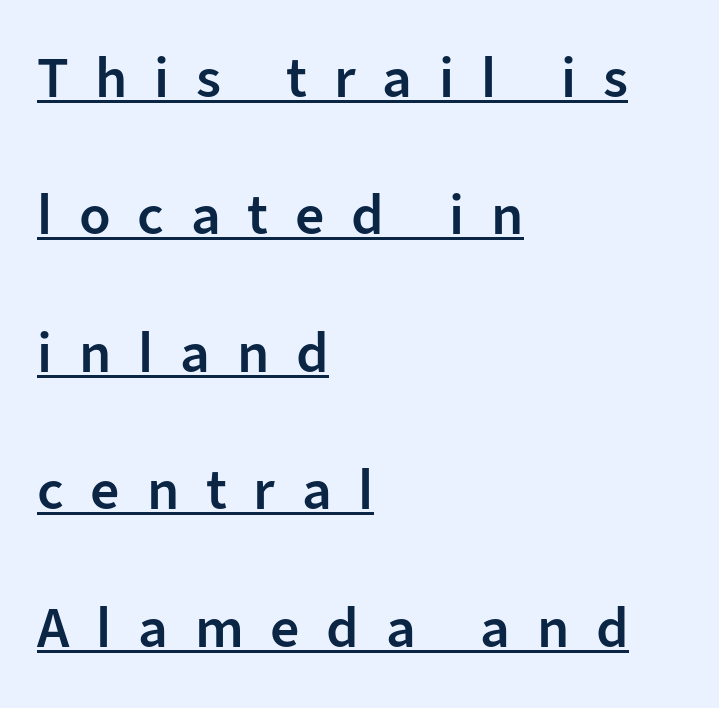
{"serif": "no", "italic": "no", "bold": "semi", "weight": "semibold", "width": "normal", "stroke_contrast": "low", "x_height": "medium", "monospaced": "no", "underline": "yes", "align": "left", "line_spacing": "loose", "line_spacing_ratio": 2.37, "letter_spacing": "wide", "letter_spacing_em": 0.46, "glyph_px": 58}
